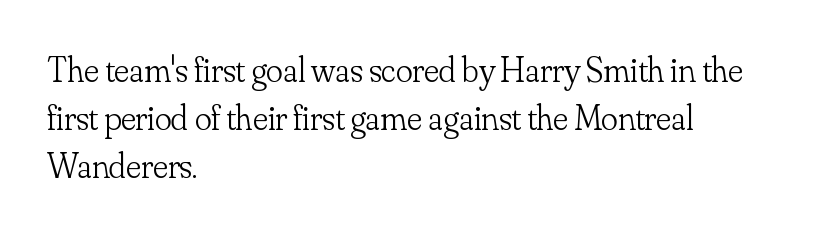
The letters carry serifs — small finishing strokes at the ends of their stems. Plain, unruled lines of type. A normal amount of white space separates one row of letters from the next. These lines are set flush left with a ragged right edge. Looks like regular typesetting: each glyph gets only the width it needs.
